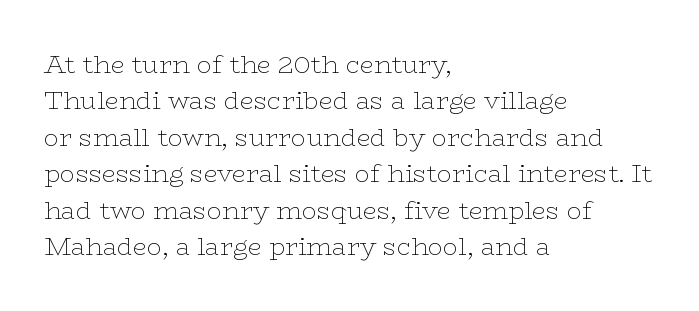
In terms of posture, this sample is upright. The passage shown has conventional tracking throughout. The zone under the glyphs is completely vacant. The lines are quadded left. These glyphs show unthickened strokes, regular width or finer. Rows of type keep a routine distance in the vertical direction.
